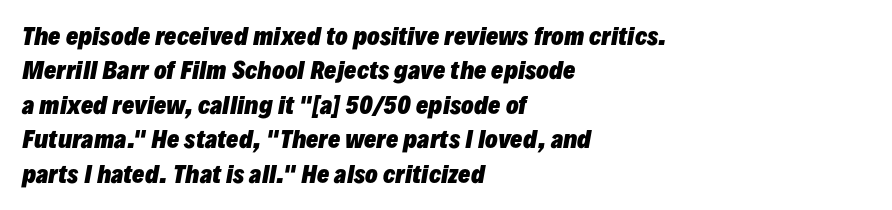
{"italic": "yes", "lean": "right", "slant_degrees": 10, "bold": "yes", "underline": "no", "align": "left", "line_spacing": "normal", "line_spacing_ratio": 1.5, "letter_spacing": "normal", "letter_spacing_em": 0.0, "glyph_px": 23}
